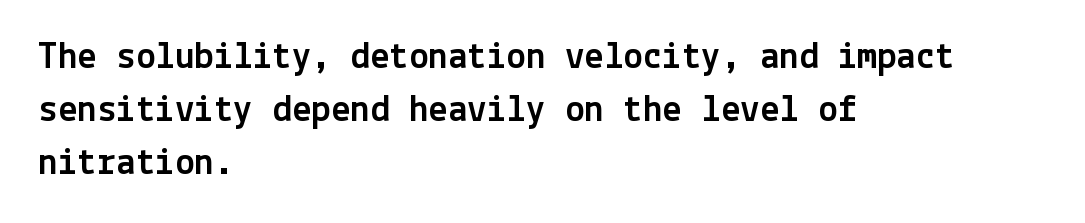
Letters rest on an invisible, unmarked baseline. The typesetter chose a ragged-right arrangement here. Nope, no serifs anywhere on these letters. The space between consecutive lines is moderate.
